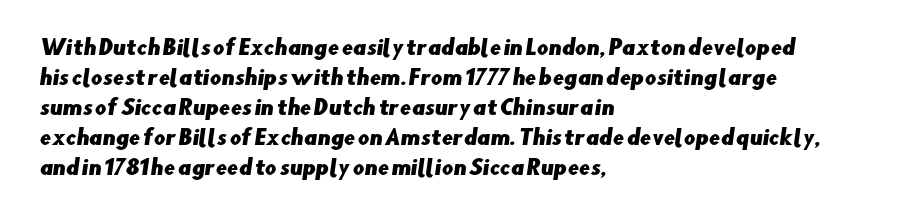
The image shows 20 px text type; set left-aligned, normal line spacing (1.5x), normal letter spacing, not underlined.
